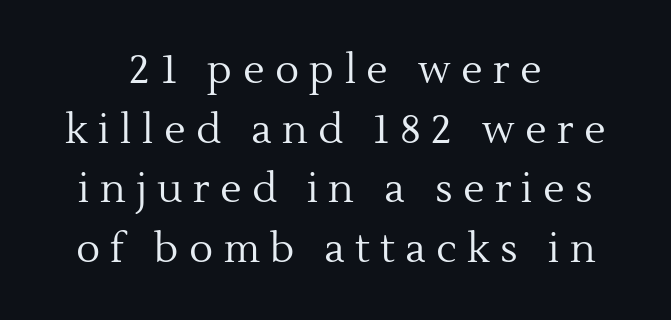
Q: Is the text bold? A: No.
Q: Is the text italic (slanted)? A: No, it is upright.
Q: Is the typeface a serif or a sans-serif typeface? A: Serif.
Q: Is the text underlined? A: No.
Q: How is the paragraph aligned? A: Centered.
Q: Is the spacing between letters normal or unusually wide? A: Unusually wide.
Q: Is the spacing between lines tight, normal or loose? A: Normal.
Q: Width (condensed, normal, or wide)? A: Normal.
Q: x-height? A: Medium.
Q: Monospaced? A: No.
